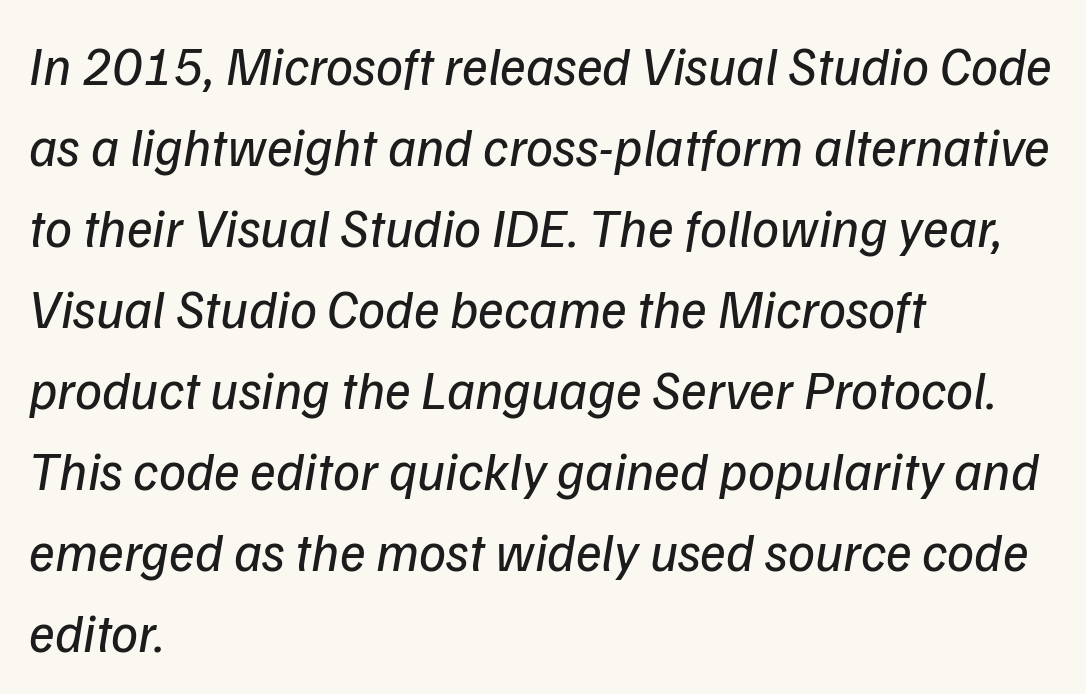
Summary of vertical rhythm: regular, with standard interline spacing. No word sits above an underline. Notice how the passage keeps a crisp vertical edge on the left only. In terms of posture, this sample is oblique. There is no visible air inserted between adjacent glyphs.
